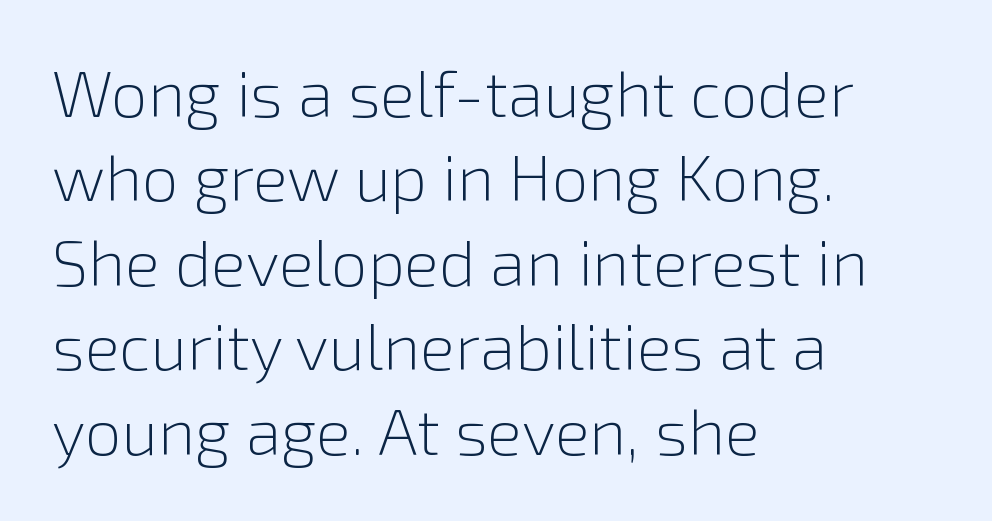
The image shows 65 px light sans-serif type, upright; set left-aligned, normal line spacing (1.3x), normal letter spacing, not underlined; a medium x-height.
